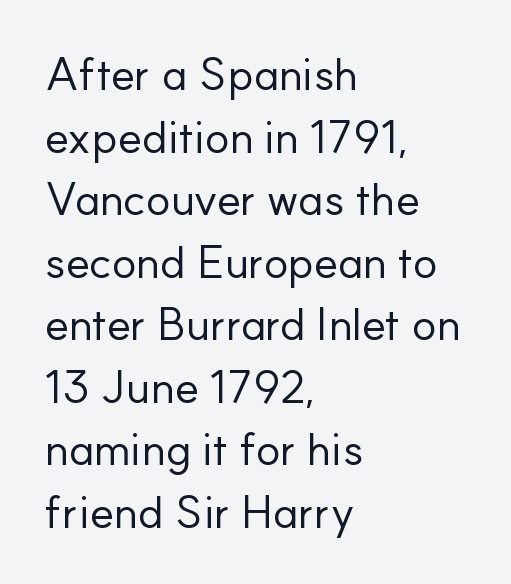
Q: Is the text bold? A: No.
Q: Is the text italic (slanted)? A: No, it is upright.
Q: Is the typeface a serif or a sans-serif typeface? A: Sans-serif.
Q: Is the text underlined? A: No.
Q: How is the paragraph aligned? A: Left-aligned.
Q: Is the spacing between letters normal or unusually wide? A: Normal.
Q: Is the spacing between lines tight, normal or loose? A: Normal.
Q: Width (condensed, normal, or wide)? A: Normal.
Q: Stroke contrast? A: Low.
Q: x-height? A: Small.
Q: Monospaced? A: No.
